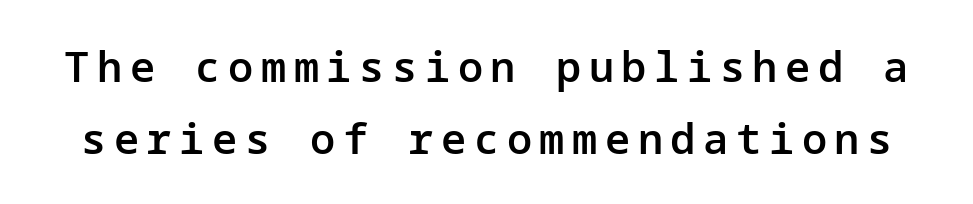
{"serif": "no", "italic": "no", "bold": "semi", "weight": "semibold", "width": "normal", "stroke_contrast": "low", "x_height": "medium", "underline": "no", "line_spacing_ratio": 1.71, "glyph_px": 42}
